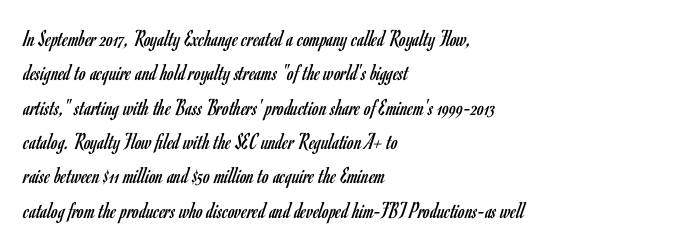
The image shows 24 px text type; set left-aligned, normal line spacing (1.43x), normal letter spacing, not underlined.
